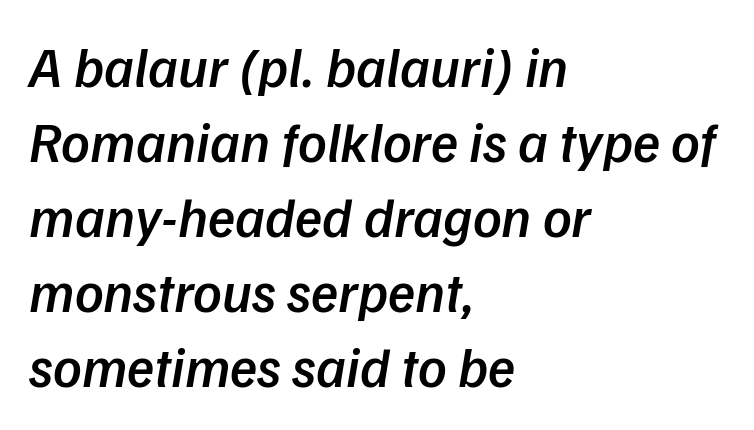
Q: Is the text bold? A: Semi-bold.
Q: Is the text italic (slanted)? A: Yes, it leans right by about 9 degrees.
Q: Is the text underlined? A: No.
Q: How is the paragraph aligned? A: Left-aligned.
Q: Is the spacing between letters normal or unusually wide? A: Normal.
Q: Is the spacing between lines tight, normal or loose? A: Normal.
Q: Width (condensed, normal, or wide)? A: Normal.
Q: Stroke contrast? A: Low.
Q: x-height? A: Medium.
Q: Monospaced? A: No.
